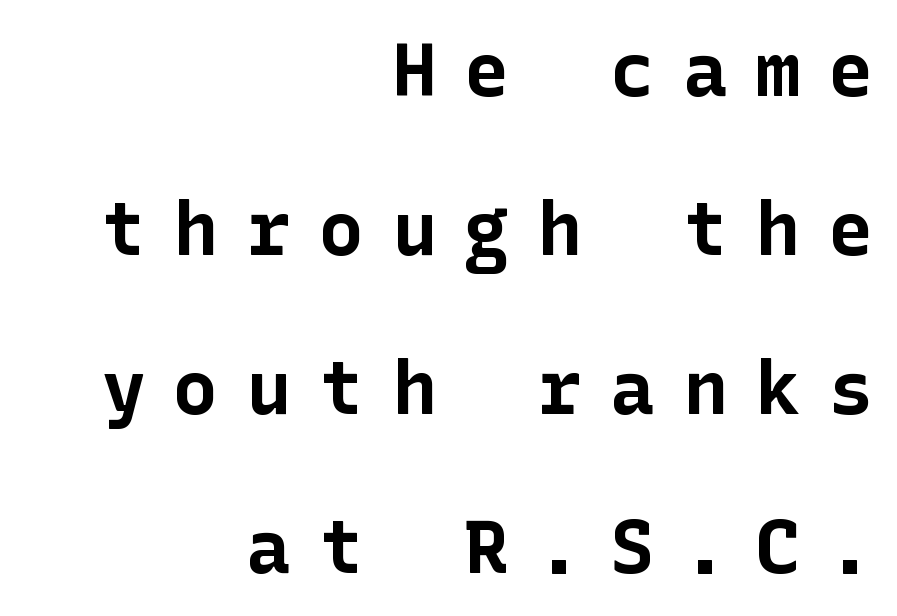
{"serif": "no", "italic": "no", "bold": "yes", "weight": "bold", "width": "normal", "stroke_contrast": "low", "x_height": "medium", "underline": "no", "align": "right", "line_spacing": "loose", "line_spacing_ratio": 2.12, "letter_spacing": "wide", "letter_spacing_em": 0.37, "glyph_px": 75}
